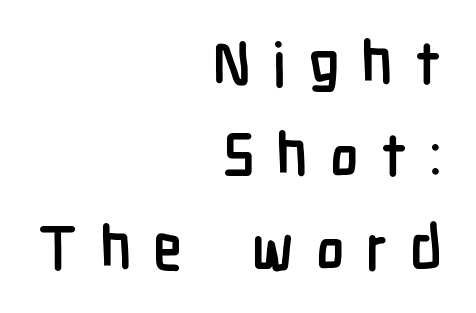
The rows are spaced the way most documents space them. Is this a fixed-width face? No — the glyphs have proportional, varying widths. The baseline area is clear. No italicization has been applied; the sample stays upright.
